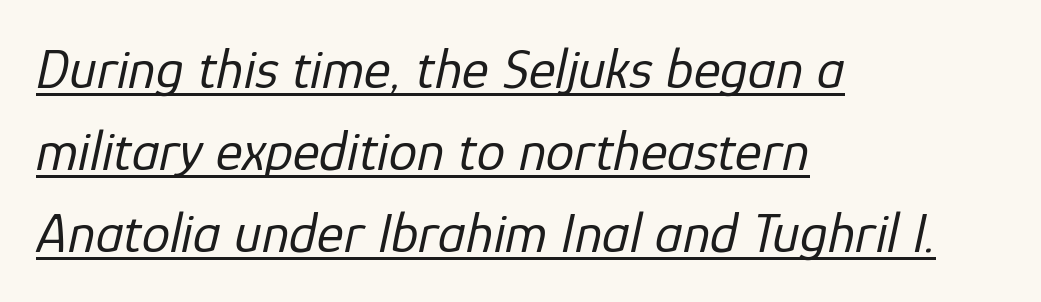
Notice how the stems are inclined rather than vertical — that's the hallmark of italics. The font is comparable to plain body text, perhaps lighter. Think of a printed novel: that variable character pitch is what you see here. Leading matches the norm, producing a regular column. Line beginnings align vertically; line endings do not. The glyphs are accompanied by a horizontal stroke just below them.
